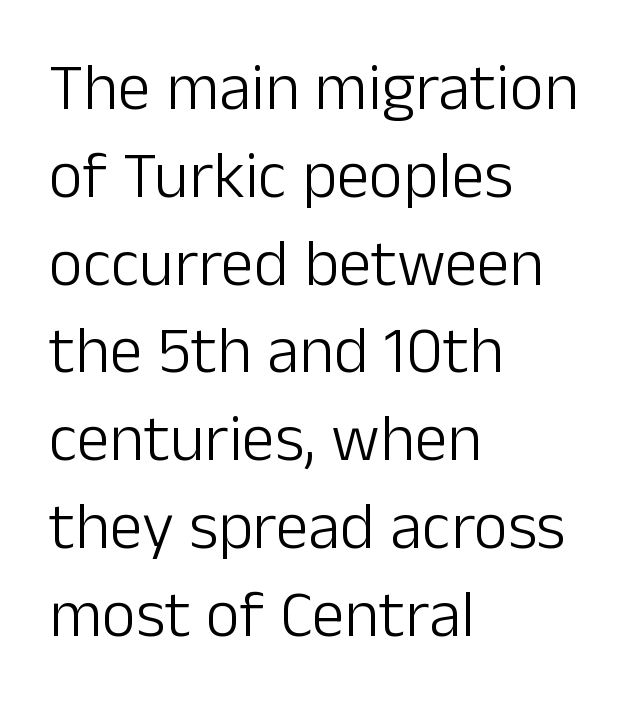
{"serif": "no", "italic": "no", "bold": "no", "weight": "light", "width": "normal", "stroke_contrast": "low", "x_height": "medium", "monospaced": "no", "underline": "no", "align": "left", "line_spacing": "normal", "line_spacing_ratio": 1.33, "letter_spacing": "normal", "letter_spacing_em": 0.0, "glyph_px": 66}
